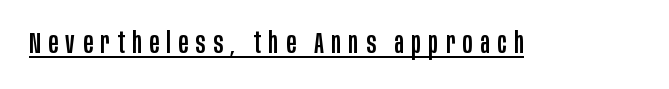
Q: Is the text italic (slanted)? A: No, it is upright.
Q: Is the typeface a serif or a sans-serif typeface? A: Sans-serif.
Q: Is the text underlined? A: Yes.
Q: Is the spacing between letters normal or unusually wide? A: Unusually wide.
Q: Width (condensed, normal, or wide)? A: Condensed.
Q: Stroke contrast? A: Low.
Q: x-height? A: Large.
Q: Monospaced? A: No.
